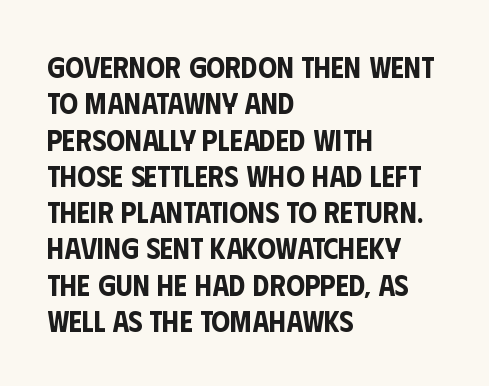
The rag falls on the right side of this text block. Proportional: the letters do not fall into vertical columns. You can tell it's not italic because the verticals are truly vertical. A clean baseline with only descenders dipping below it. Font category for this specimen: sans-serif. The tracking reads as untouched default to a designer's eye.
